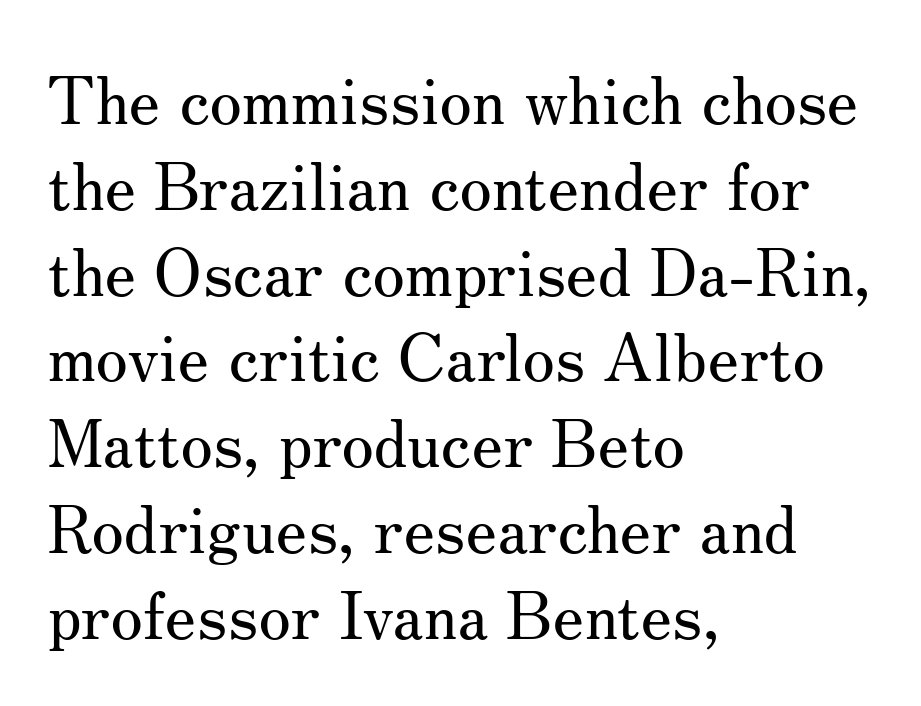
Q: Is the text bold? A: No.
Q: Is the text italic (slanted)? A: No, it is upright.
Q: Is the typeface a serif or a sans-serif typeface? A: Serif.
Q: Is the text underlined? A: No.
Q: How is the paragraph aligned? A: Left-aligned.
Q: Is the spacing between letters normal or unusually wide? A: Normal.
Q: Is the spacing between lines tight, normal or loose? A: Normal.
Q: Width (condensed, normal, or wide)? A: Normal.
Q: Stroke contrast? A: Medium.
Q: x-height? A: Small.
Q: Monospaced? A: No.
